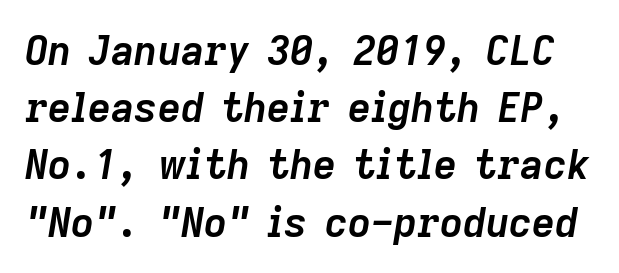
The image shows 40 px semibold type, italic (leaning right); set normal line spacing (1.43x), normal letter spacing, not underlined; low stroke contrast and a medium x-height.
